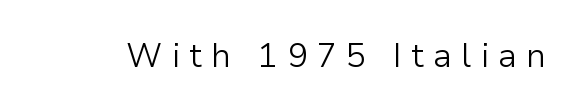
The image shows 33 px light sans-serif type, upright; set unusually wide letter spacing (+0.28 em), not underlined; low stroke contrast and a medium x-height.
